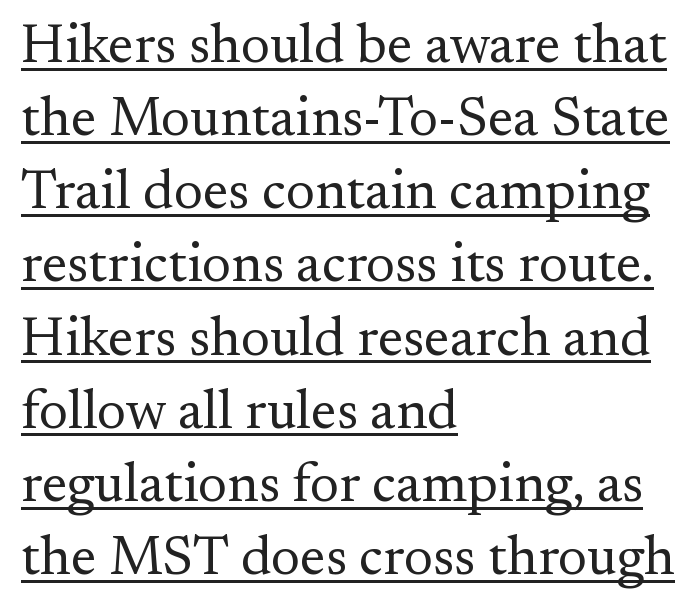
{"serif": "yes", "italic": "no", "bold": "no", "weight": "regular", "width": "normal", "stroke_contrast": "medium", "x_height": "small", "monospaced": "no", "underline": "yes", "align": "left", "line_spacing": "normal", "line_spacing_ratio": 1.33, "letter_spacing": "normal", "letter_spacing_em": 0.0, "glyph_px": 55}
